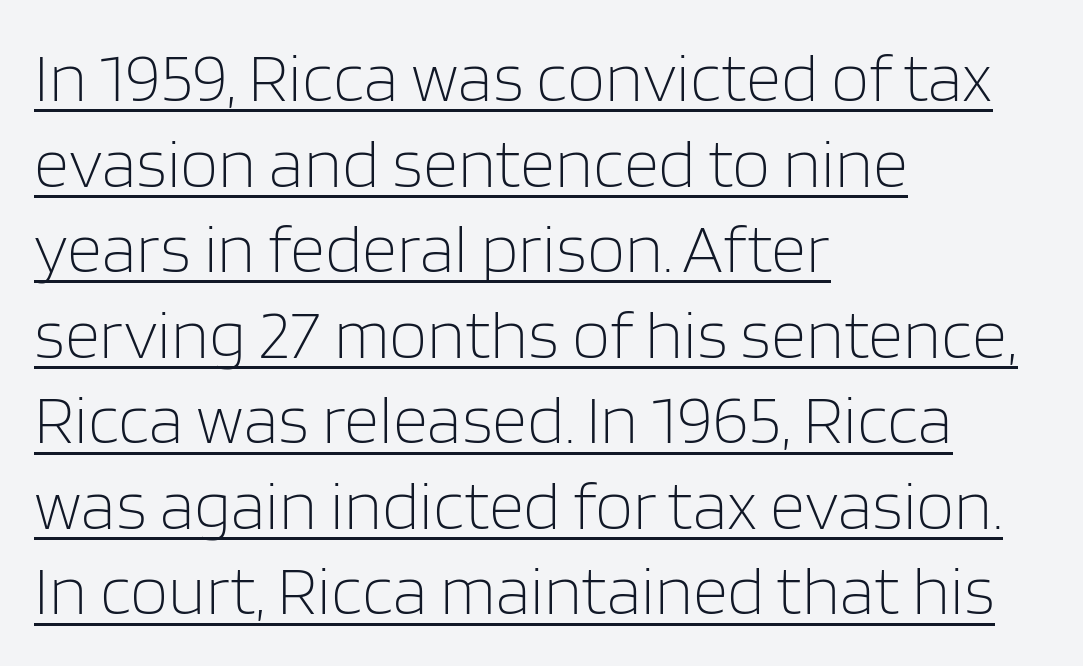
A typesetter would call this proportional, since set widths differ per character. The paragraph shown leans on its left margin. I'd call this a sans setting — the letters go barefoot. The font sits on the lighter half of the weight spectrum, regular included. Between one letter and the next there's only the usual sliver of space.
